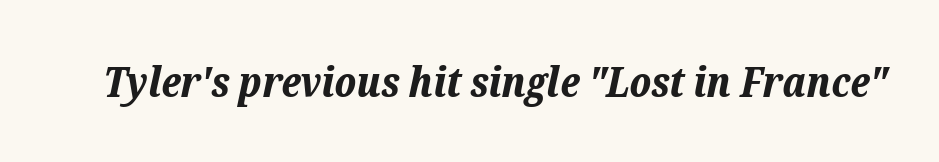
{"italic": "yes", "lean": "right", "slant_degrees": 12, "bold": "yes", "weight": "bold", "width": "normal", "stroke_contrast": "low", "x_height": "medium", "monospaced": "no", "underline": "no", "letter_spacing": "normal", "letter_spacing_em": 0.0, "glyph_px": 42}
